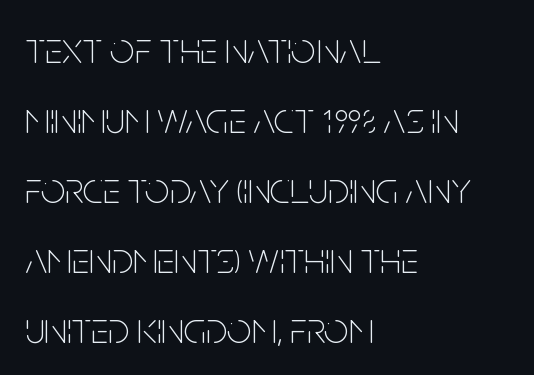
The image shows 44 px thin, condensed sans-serif type, upright; set left-aligned, normal line spacing (1.59x), normal letter spacing, not underlined; low stroke contrast and a large x-height.
